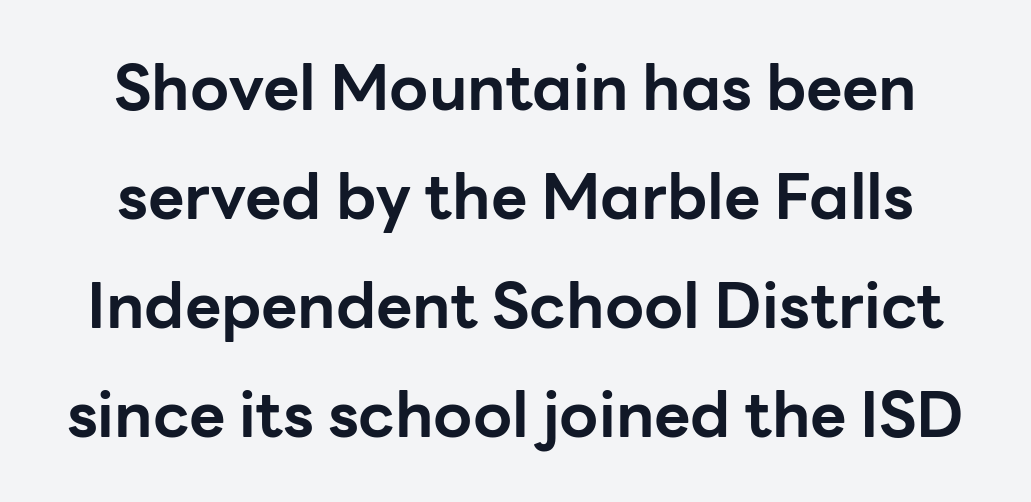
Q: Is the text bold? A: Yes.
Q: Is the text italic (slanted)? A: No, it is upright.
Q: Is the typeface a serif or a sans-serif typeface? A: Sans-serif.
Q: Is the text underlined? A: No.
Q: How is the paragraph aligned? A: Centered.
Q: Is the spacing between letters normal or unusually wide? A: Normal.
Q: Width (condensed, normal, or wide)? A: Normal.
Q: Stroke contrast? A: Low.
Q: x-height? A: Medium.
Q: Monospaced? A: No.
